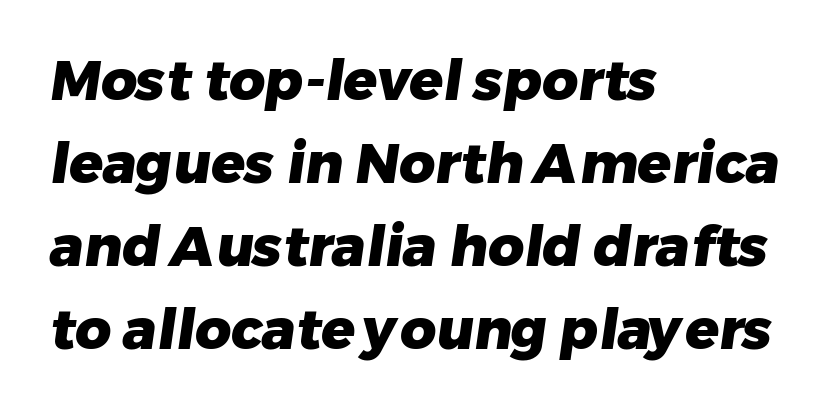
The image shows 56 px heavy sans-serif type; set left-aligned, normal line spacing (1.48x), normal letter spacing, not underlined; low stroke contrast and a medium x-height.
